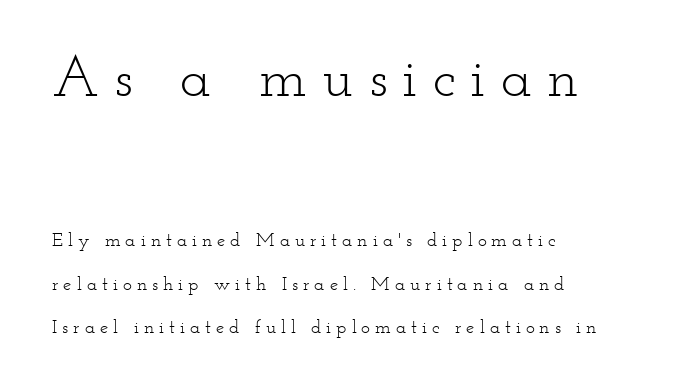
Q: Is the text bold? A: No.
Q: Is the text italic (slanted)? A: No, it is upright.
Q: Is the typeface a serif or a sans-serif typeface? A: Serif.
Q: Is the text underlined? A: No.
Q: How is the paragraph aligned? A: Left-aligned.
Q: Is the spacing between letters normal or unusually wide? A: Unusually wide.
Q: Is the spacing between lines tight, normal or loose? A: Loose.
Q: Which block of text is set in a larger size, the first (top) or the second (bottom)? A: The first (top) one.
Q: Width (condensed, normal, or wide)? A: Wide.
Q: Stroke contrast? A: Low.
Q: x-height? A: Small.
Q: Monospaced? A: No.
